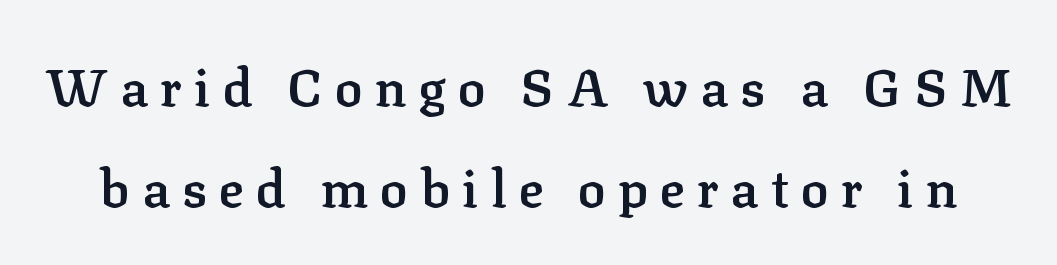
Q: Is the text bold? A: Semi-bold.
Q: Is the text italic (slanted)? A: No, it is upright.
Q: Is the typeface a serif or a sans-serif typeface? A: Serif.
Q: Is the text underlined? A: No.
Q: Is the spacing between letters normal or unusually wide? A: Unusually wide.
Q: Is the spacing between lines tight, normal or loose? A: Loose.
Q: Width (condensed, normal, or wide)? A: Normal.
Q: Stroke contrast? A: Low.
Q: x-height? A: Medium.
Q: Monospaced? A: No.
